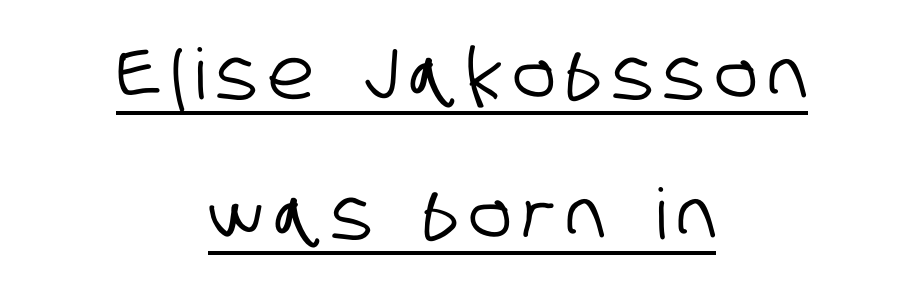
{"serif": "no", "width": "condensed", "stroke_contrast": "low", "x_height": "large", "monospaced": "no", "underline": "yes", "align": "center", "line_spacing": "loose", "line_spacing_ratio": 2.0, "glyph_px": 70}
